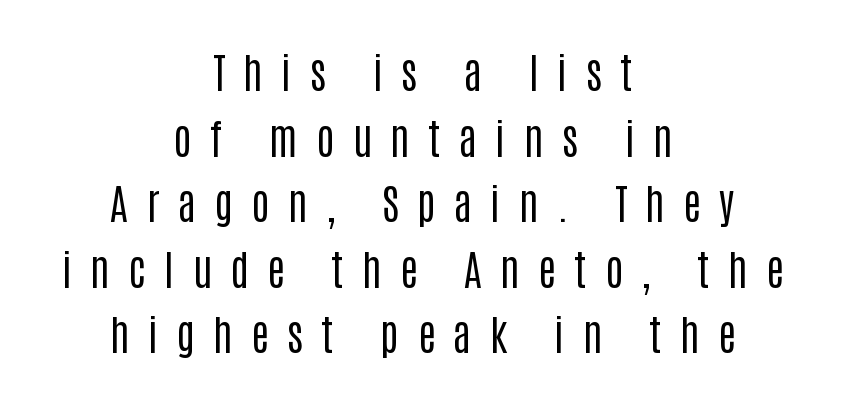
{"serif": "no", "italic": "no", "bold": "no", "weight": "regular", "width": "condensed", "stroke_contrast": "low", "x_height": "large", "monospaced": "no", "underline": "no", "align": "center", "line_spacing": "normal", "line_spacing_ratio": 1.56, "letter_spacing": "wide", "letter_spacing_em": 0.44, "glyph_px": 42}
